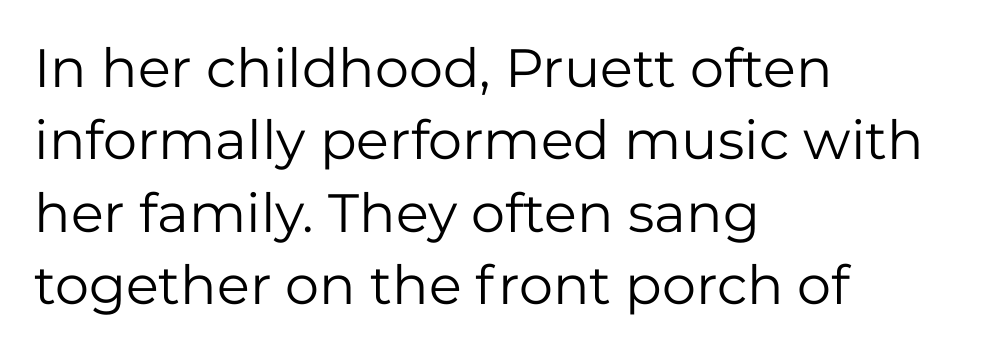
Q: Is the text bold? A: No.
Q: Is the text italic (slanted)? A: No, it is upright.
Q: Is the typeface a serif or a sans-serif typeface? A: Sans-serif.
Q: Is the text underlined? A: No.
Q: How is the paragraph aligned? A: Left-aligned.
Q: Is the spacing between letters normal or unusually wide? A: Normal.
Q: Is the spacing between lines tight, normal or loose? A: Normal.
Q: Width (condensed, normal, or wide)? A: Normal.
Q: Stroke contrast? A: Low.
Q: x-height? A: Medium.
Q: Monospaced? A: No.
